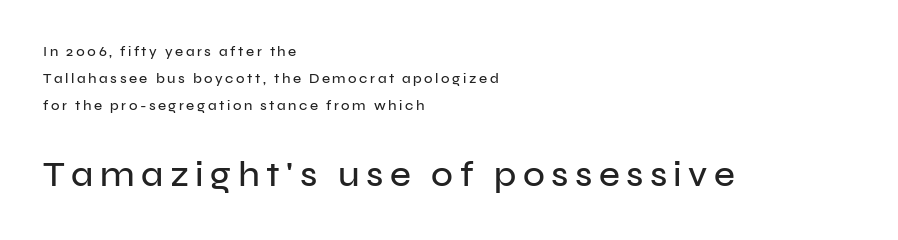
Small over large — that's the arrangement of the two blocks here. Every character sits straight up, as roman type does. No feet cap the strokes, marking this as sans-serif type. Unmarked baselines from the first word to the last.
